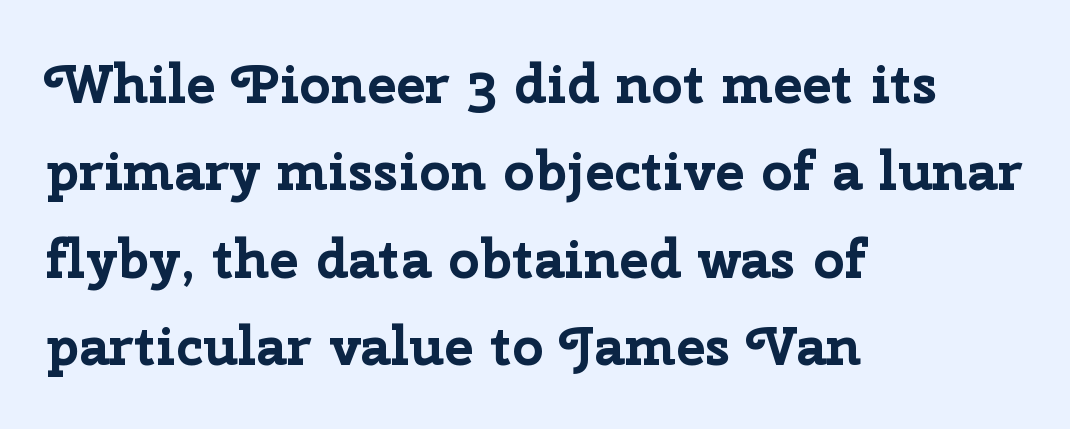
Quick note: not italic, upright. Classification — sans serif. Notice how thick the strokes are: this is what a full bold looks like. The paragraph shown leans on its left margin.
